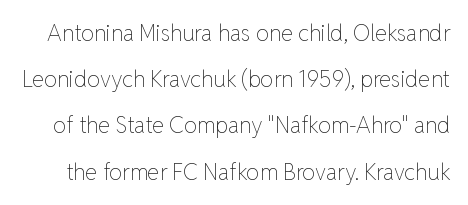
It's the straight-up-and-down kind of type. This rendering features lettering with no underline. The face used here is rendered with its standard letterfit. Successive baselines arrive slowly, with a big drop between each. A quiet, ordinary-to-light weight characterises the typeface.
